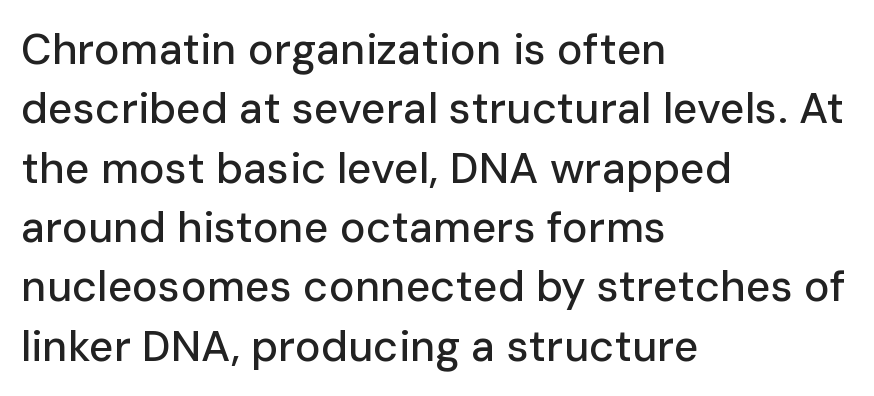
{"serif": "no", "italic": "no", "width": "normal", "stroke_contrast": "low", "x_height": "medium", "monospaced": "no", "underline": "no", "align": "left", "line_spacing": "normal", "line_spacing_ratio": 1.38, "letter_spacing": "normal", "letter_spacing_em": 0.0, "glyph_px": 43}
